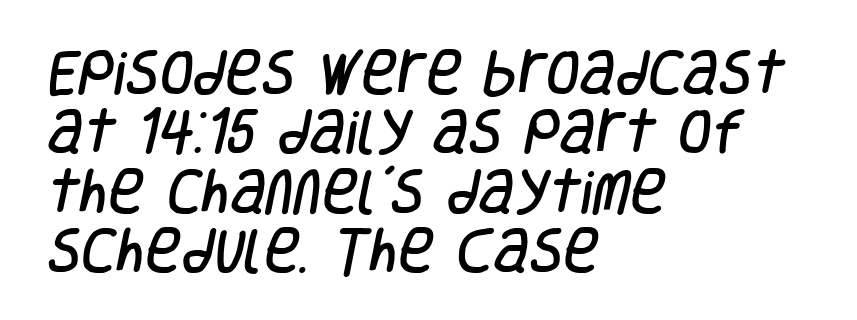
{"serif": "no", "width": "condensed", "stroke_contrast": "low", "x_height": "large", "monospaced": "no", "underline": "no", "align": "left", "line_spacing_ratio": 1.21, "letter_spacing": "normal", "letter_spacing_em": 0.0, "glyph_px": 49}
